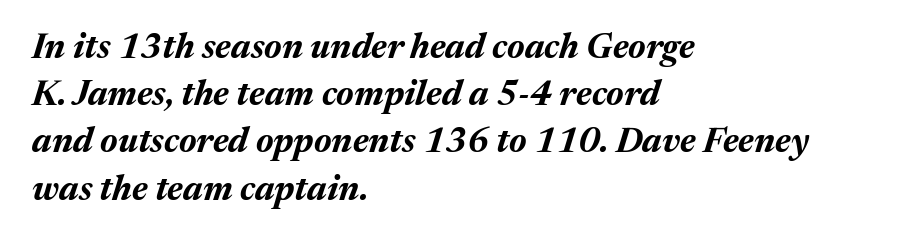
Q: Is the text bold? A: Yes.
Q: Is the text italic (slanted)? A: Yes, it leans right by about 17 degrees.
Q: Is the text underlined? A: No.
Q: How is the paragraph aligned? A: Left-aligned.
Q: Is the spacing between letters normal or unusually wide? A: Normal.
Q: Is the spacing between lines tight, normal or loose? A: Normal.
Q: Width (condensed, normal, or wide)? A: Normal.
Q: Stroke contrast? A: Medium.
Q: x-height? A: Medium.
Q: Monospaced? A: No.
